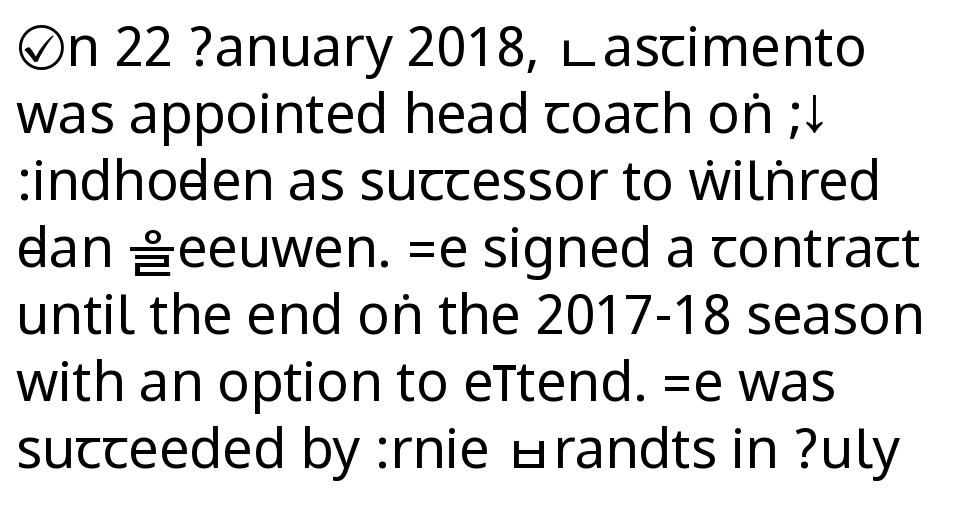
{"serif": "no", "italic": "no", "bold": "no", "weight": "regular", "width": "condensed", "stroke_contrast": "low", "underline": "no", "align": "left", "line_spacing_ratio": 1.24, "letter_spacing": "normal", "letter_spacing_em": 0.0, "glyph_px": 54}
